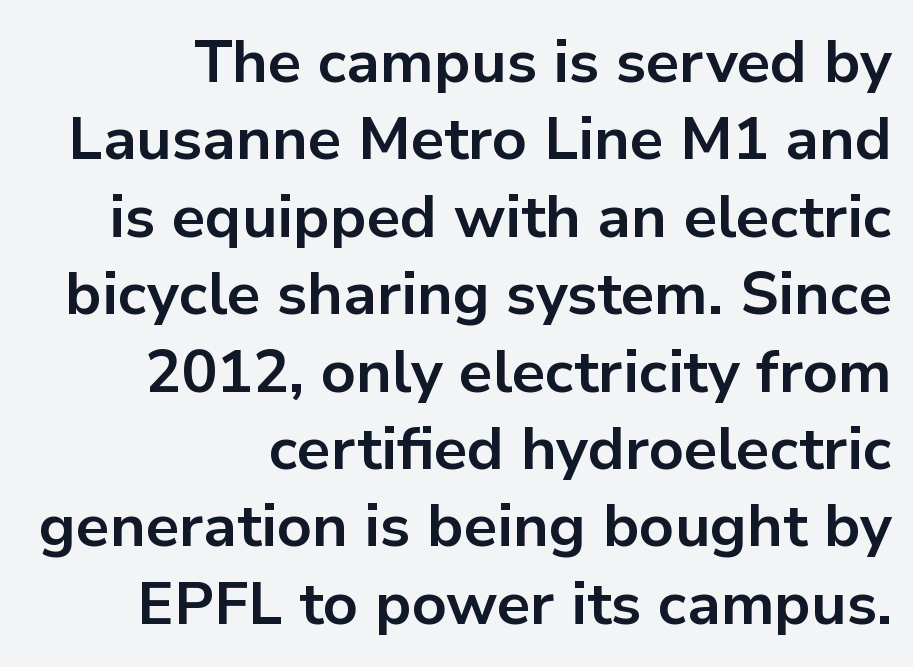
The line-height multiplier appears to be the usual default. Rendered with straight, roman letterforms. To sum up the face: it is a sans, with no serifs. Summary of weight: heavy, a full bold. The glyphs are unaccompanied by any horizontal stroke below them.
